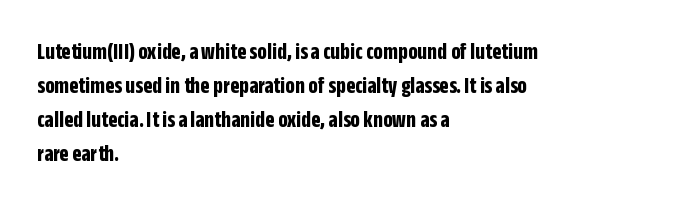
The passage shown stacks its lines at a standard gap. These lines keep a tight, regular rhythm from letter to letter. Descenders hang freely into open space. The sample has been set heavy, in full bold. Leftover space on each line is placed entirely after the last word. Nope, not italic — everything's standing straight.
